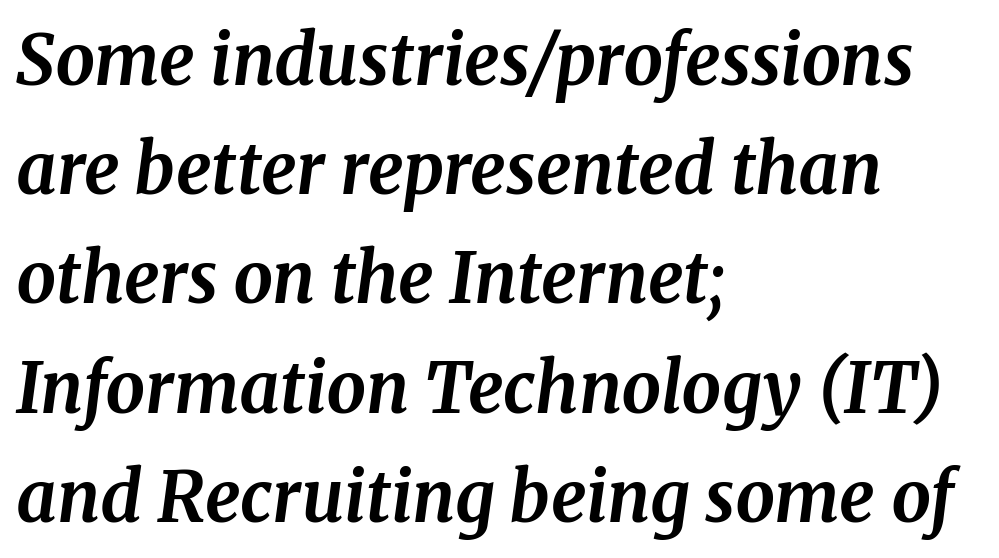
Q: Is the text bold? A: Yes.
Q: Is the text italic (slanted)? A: Yes, it leans right by about 8 degrees.
Q: Is the typeface a serif or a sans-serif typeface? A: Serif.
Q: Is the text underlined? A: No.
Q: How is the paragraph aligned? A: Left-aligned.
Q: Is the spacing between letters normal or unusually wide? A: Normal.
Q: Is the spacing between lines tight, normal or loose? A: Normal.
Q: Width (condensed, normal, or wide)? A: Normal.
Q: Stroke contrast? A: Medium.
Q: x-height? A: Medium.
Q: Monospaced? A: No.
